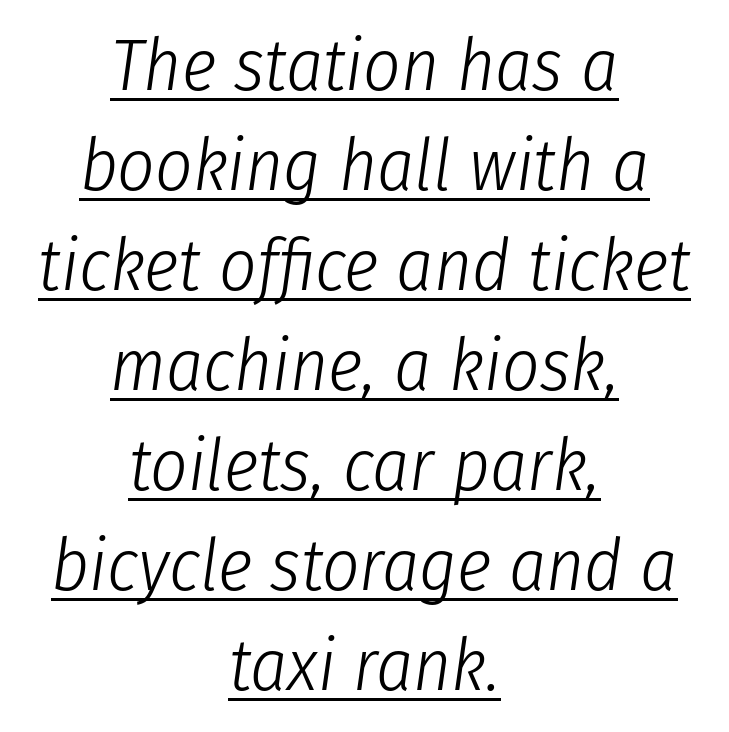
The image shows 73 px light, condensed type, italic (leaning right); set centered, normal line spacing (1.37x), normal letter spacing, underlined; low stroke contrast and a medium x-height.
